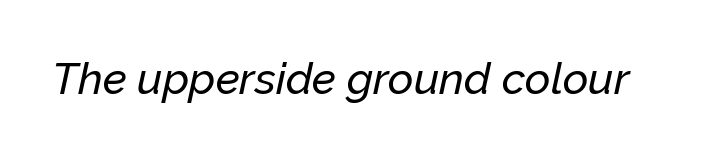
The image shows 44 px text type, italic (leaning right); set normal letter spacing, not underlined; low stroke contrast and a medium x-height.
